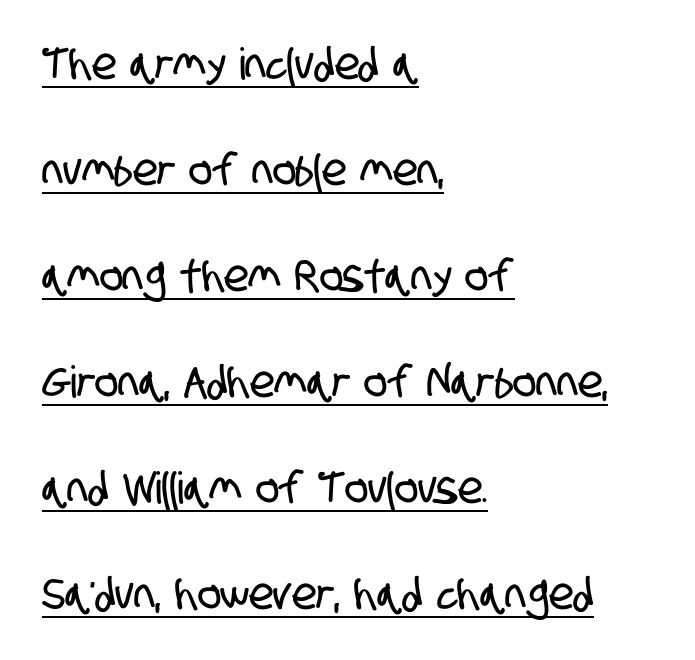
Q: Is the typeface a serif or a sans-serif typeface? A: Sans-serif.
Q: Is the text underlined? A: Yes.
Q: How is the paragraph aligned? A: Left-aligned.
Q: Is the spacing between letters normal or unusually wide? A: Normal.
Q: Is the spacing between lines tight, normal or loose? A: Loose.
Q: Width (condensed, normal, or wide)? A: Condensed.
Q: Stroke contrast? A: Low.
Q: x-height? A: Large.
Q: Monospaced? A: No.
